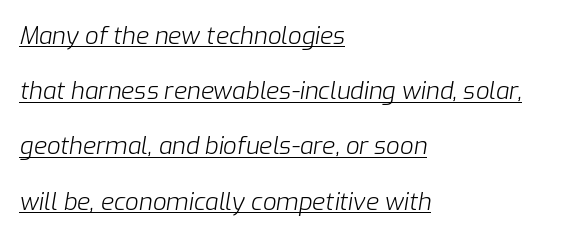
Quick note: italic. Inter-character spacing is left at the font's built-in metrics. If you drew a ruler down the left edge, every line would touch it. Airy leading. The face looks like a standard text weight, possibly lighter.
